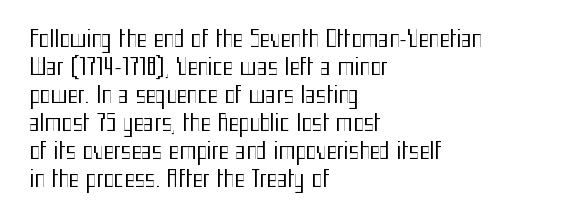
Q: Is the text bold? A: No.
Q: Is the text italic (slanted)? A: No, it is upright.
Q: Is the text underlined? A: No.
Q: How is the paragraph aligned? A: Left-aligned.
Q: Is the spacing between letters normal or unusually wide? A: Normal.
Q: Is the spacing between lines tight, normal or loose? A: Normal.
